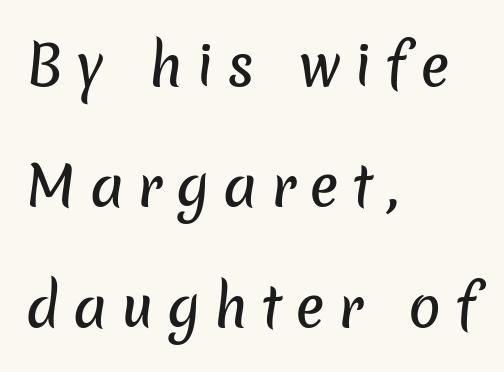
Q: Is the typeface a serif or a sans-serif typeface? A: Sans-serif.
Q: Is the text underlined? A: No.
Q: How is the paragraph aligned? A: Left-aligned.
Q: Is the spacing between letters normal or unusually wide? A: Unusually wide.
Q: Is the spacing between lines tight, normal or loose? A: Loose.
Q: Width (condensed, normal, or wide)? A: Normal.
Q: Stroke contrast? A: Low.
Q: x-height? A: Medium.
Q: Monospaced? A: No.
